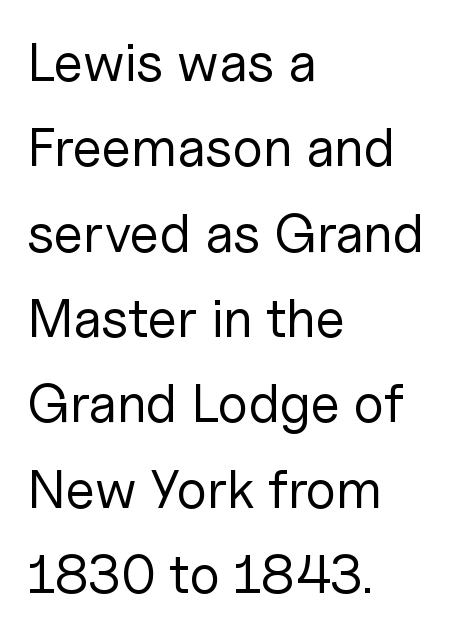
{"serif": "no", "italic": "no", "bold": "no", "weight": "regular", "width": "normal", "stroke_contrast": "low", "x_height": "medium", "monospaced": "no", "underline": "no", "align": "left", "line_spacing": "normal", "line_spacing_ratio": 1.58, "letter_spacing": "normal", "letter_spacing_em": 0.0, "glyph_px": 54}
